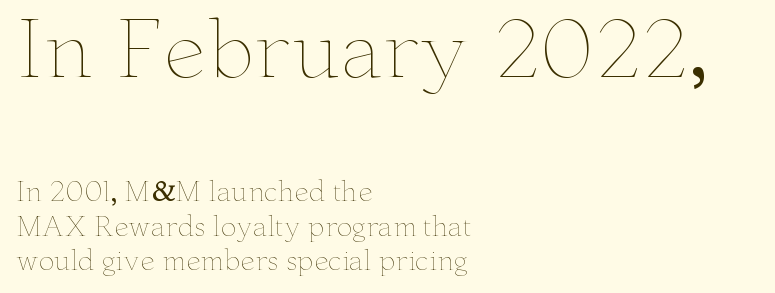
Q: Is the text bold? A: No.
Q: Is the text italic (slanted)? A: No, it is upright.
Q: Is the text underlined? A: No.
Q: How is the paragraph aligned? A: Left-aligned.
Q: Is the spacing between letters normal or unusually wide? A: Normal.
Q: Is the spacing between lines tight, normal or loose? A: Normal.
Q: Which block of text is set in a larger size, the first (top) or the second (bottom)? A: The first (top) one.
Q: Width (condensed, normal, or wide)? A: Wide.
Q: Stroke contrast? A: Low.
Q: x-height? A: Small.
Q: Monospaced? A: No.
